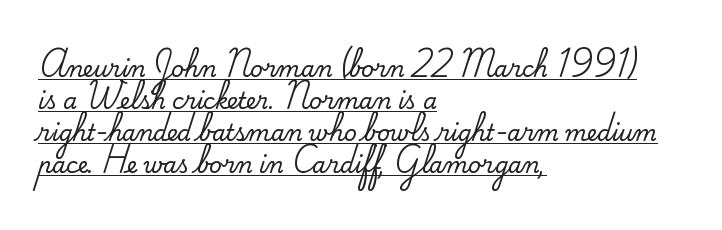
{"underline": "yes", "align": "left", "line_spacing": "normal", "line_spacing_ratio": 1.46, "letter_spacing": "normal", "letter_spacing_em": 0.0, "glyph_px": 22}
